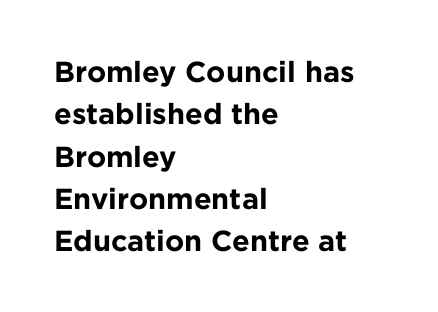
The image shows 29 px bold sans-serif type, upright; set left-aligned, normal line spacing (1.46x), normal letter spacing, not underlined; low stroke contrast and a medium x-height.
